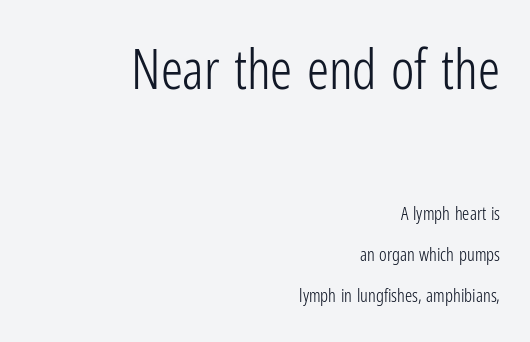
The image shows 55 px light, condensed sans-serif type, upright; set right-aligned, loose line spacing (2.29x), normal letter spacing, not underlined; the first (top) block is 3.06x larger; low stroke contrast and a medium x-height.
